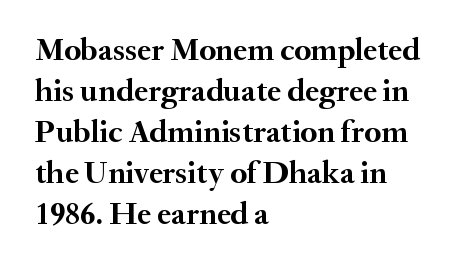
{"serif": "yes", "italic": "no", "bold": "yes", "weight": "semibold", "width": "normal", "stroke_contrast": "medium", "x_height": "small", "monospaced": "no", "underline": "no", "align": "left", "line_spacing": "normal", "line_spacing_ratio": 1.28, "letter_spacing": "normal", "letter_spacing_em": 0.0, "glyph_px": 32}
